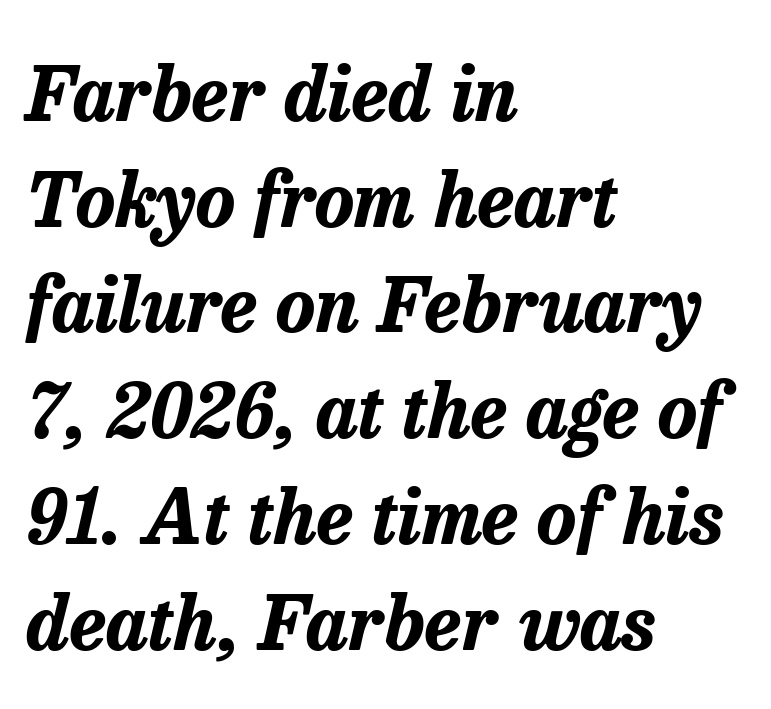
Slant detected: the letters are inclined. The face used here is proportionally spaced, like ordinary book or web type. Regarding leading, the lines here are spaced in the standard way. A classic flush-left, rag-right setting is used for this passage. Compared with an ordinary text face, these strokes are far heavier — a full bold.
